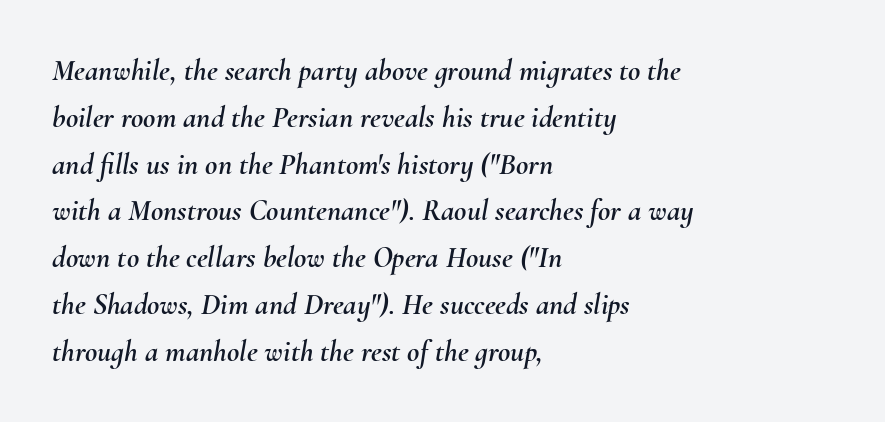
{"italic": "yes", "lean": "right", "slant_degrees": 10, "width": "normal", "stroke_contrast": "medium", "x_height": "small", "monospaced": "no", "underline": "no", "align": "left", "line_spacing": "normal", "line_spacing_ratio": 1.56, "letter_spacing": "normal", "letter_spacing_em": 0.0, "glyph_px": 30}
